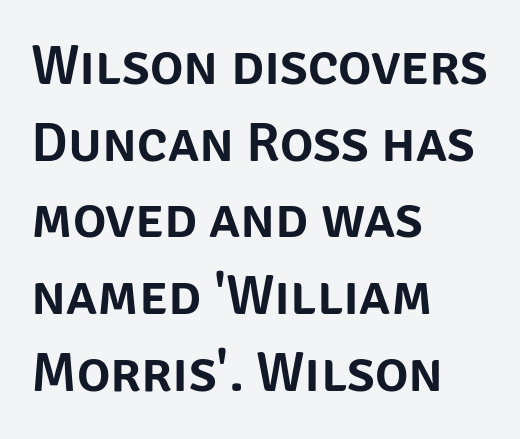
Ordinary non-slanted type is in use. Tracking here is standard; glyphs follow each other at the usual distance. Note the varied advance widths — an 'i' is clearly narrower than an 'm'. The rows are spaced the way most documents space them. The rag falls on the right side of this text block.
